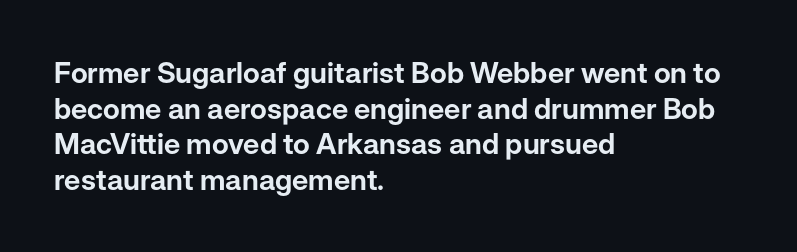
The image shows 29 px sans-serif type, upright; set left-aligned, line spacing 1.23x, normal letter spacing, not underlined; low stroke contrast and a medium x-height.
